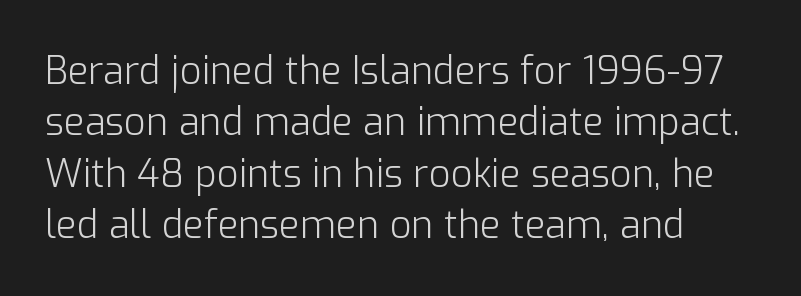
The image shows 38 px light sans-serif type, upright; set left-aligned, normal line spacing (1.35x), normal letter spacing, not underlined; low stroke contrast and a medium x-height.
